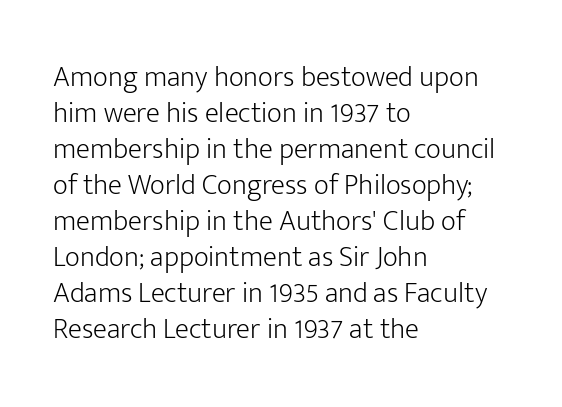
{"serif": "no", "italic": "no", "bold": "no", "weight": "light", "width": "normal", "stroke_contrast": "low", "x_height": "medium", "monospaced": "no", "underline": "no", "align": "left", "line_spacing_ratio": 1.24, "letter_spacing": "normal", "letter_spacing_em": 0.0, "glyph_px": 29}
